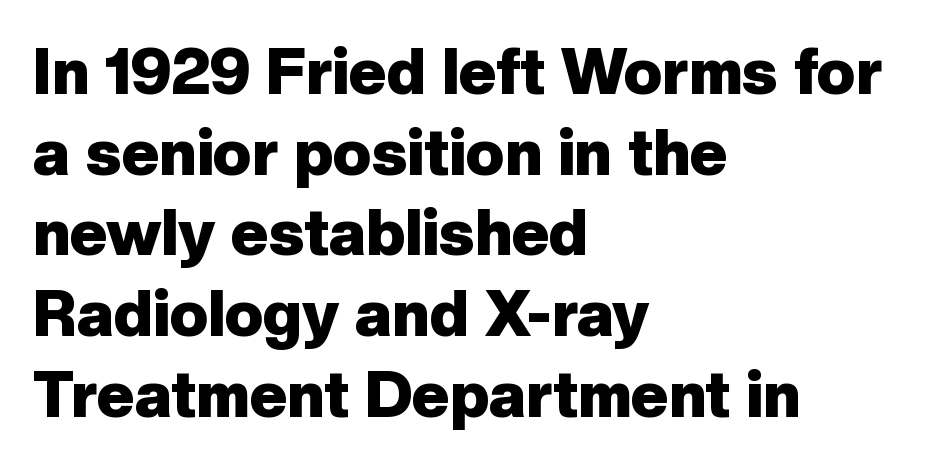
Q: Is the text bold? A: Yes.
Q: Is the text italic (slanted)? A: No, it is upright.
Q: Is the typeface a serif or a sans-serif typeface? A: Sans-serif.
Q: Is the text underlined? A: No.
Q: How is the paragraph aligned? A: Left-aligned.
Q: Is the spacing between letters normal or unusually wide? A: Normal.
Q: Is the spacing between lines tight, normal or loose? A: Normal.
Q: Width (condensed, normal, or wide)? A: Normal.
Q: Stroke contrast? A: Low.
Q: x-height? A: Medium.
Q: Monospaced? A: No.
